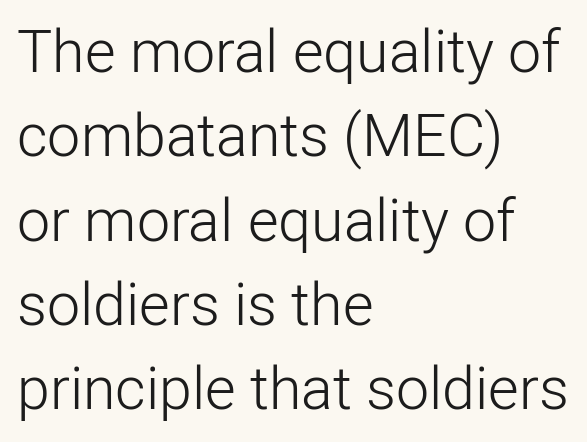
{"serif": "no", "italic": "no", "bold": "no", "weight": "light", "width": "normal", "stroke_contrast": "low", "x_height": "medium", "monospaced": "no", "underline": "no", "align": "left", "line_spacing": "normal", "line_spacing_ratio": 1.43, "letter_spacing": "normal", "letter_spacing_em": 0.0, "glyph_px": 59}
